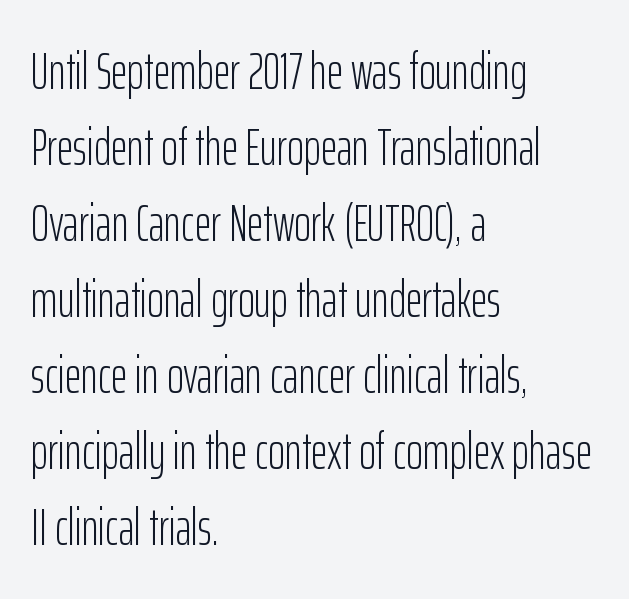
Q: Is the text bold? A: No.
Q: Is the text italic (slanted)? A: No, it is upright.
Q: Is the typeface a serif or a sans-serif typeface? A: Sans-serif.
Q: Is the text underlined? A: No.
Q: How is the paragraph aligned? A: Left-aligned.
Q: Is the spacing between letters normal or unusually wide? A: Normal.
Q: Is the spacing between lines tight, normal or loose? A: Normal.
Q: Width (condensed, normal, or wide)? A: Condensed.
Q: Stroke contrast? A: Low.
Q: x-height? A: Medium.
Q: Monospaced? A: No.
